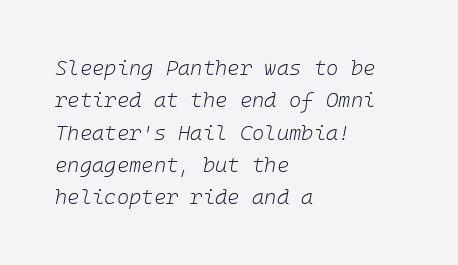
Posture: slanted. The cut favours lightness, reaching ordinary text weight at its darkest. Each word holds together tightly as a unit, with standard inter-letter gaps. The passage shown is not underscored anywhere. Line starts are locked; line ends wander.
